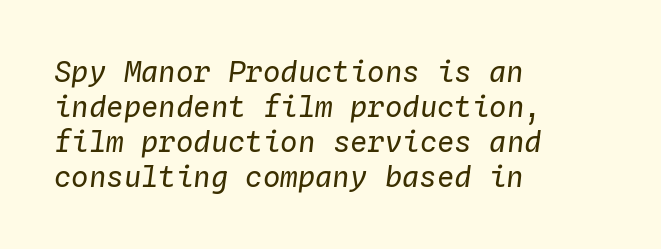
The image shows 29 px regular-weight type, italic (leaning right), monospaced; set left-aligned, line spacing 1.21x, normal letter spacing, not underlined; low stroke contrast and a medium x-height.
